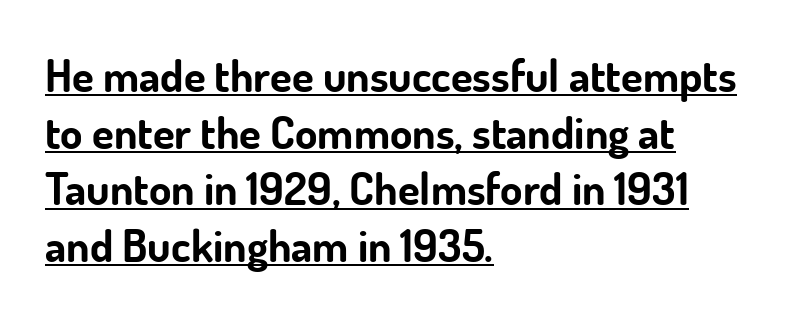
The image shows 45 px bold sans-serif type, upright; set left-aligned, normal line spacing (1.26x), normal letter spacing, underlined; low stroke contrast and a small x-height.
